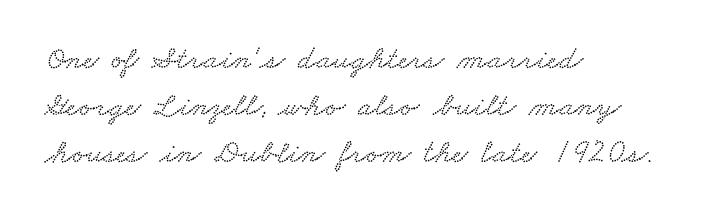
Q: Is the text underlined? A: No.
Q: How is the paragraph aligned? A: Left-aligned.
Q: Is the spacing between letters normal or unusually wide? A: Normal.
Q: Is the spacing between lines tight, normal or loose? A: Normal.
Q: Width (condensed, normal, or wide)? A: Wide.
Q: Stroke contrast? A: Low.
Q: x-height? A: Small.
Q: Monospaced? A: No.
